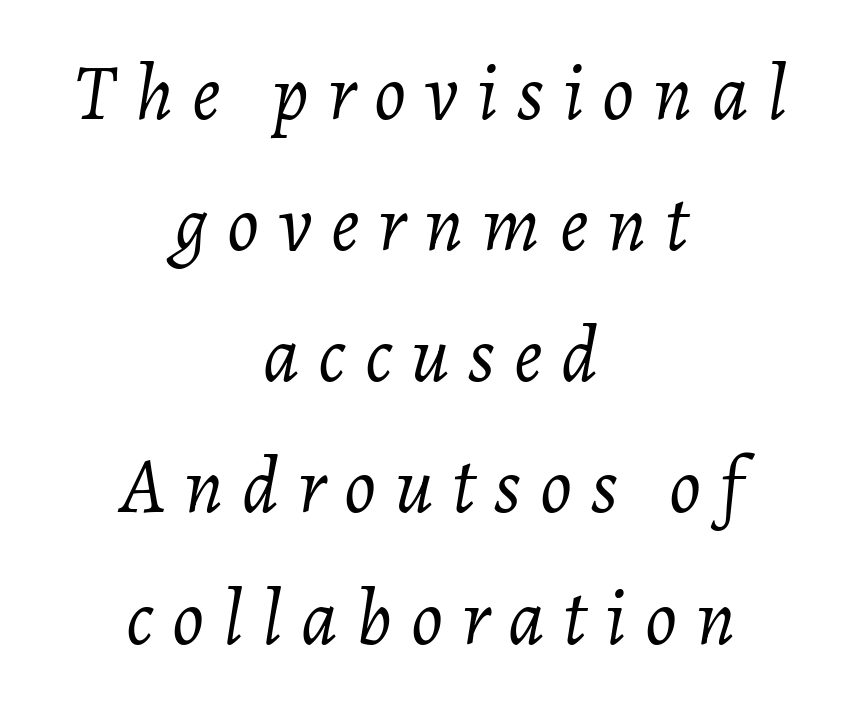
{"italic": "yes", "lean": "right", "slant_degrees": 7, "bold": "no", "weight": "light", "width": "normal", "stroke_contrast": "low", "x_height": "medium", "monospaced": "no", "underline": "no", "align": "center", "line_spacing": "normal", "line_spacing_ratio": 1.66, "letter_spacing": "wide", "letter_spacing_em": 0.24, "glyph_px": 79}
